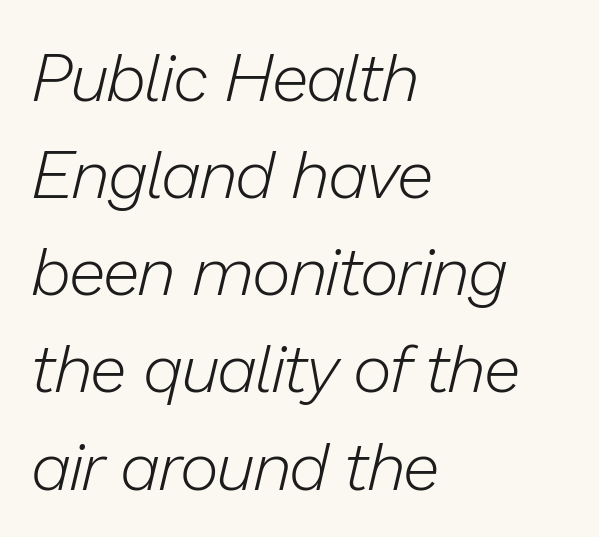
{"italic": "yes", "lean": "right", "slant_degrees": 13, "bold": "no", "weight": "light", "width": "normal", "stroke_contrast": "low", "x_height": "medium", "monospaced": "no", "underline": "no", "align": "left", "line_spacing": "normal", "line_spacing_ratio": 1.45, "letter_spacing": "normal", "letter_spacing_em": 0.0, "glyph_px": 67}
